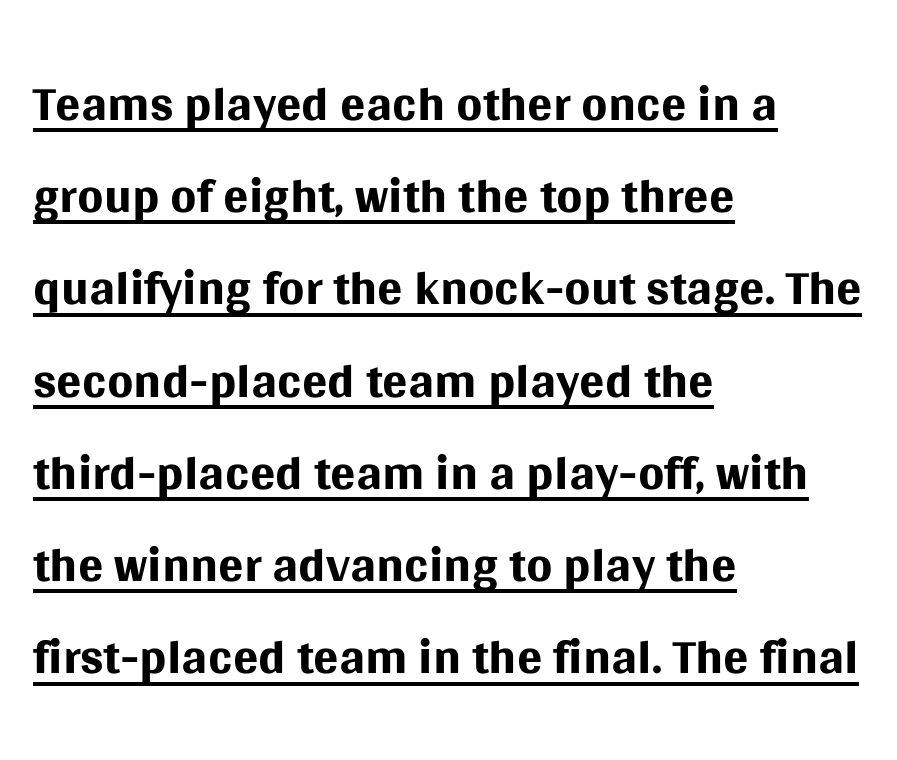
Q: Is the text bold? A: No.
Q: Is the text italic (slanted)? A: No, it is upright.
Q: Is the typeface a serif or a sans-serif typeface? A: Sans-serif.
Q: Is the text underlined? A: Yes.
Q: How is the paragraph aligned? A: Left-aligned.
Q: Is the spacing between letters normal or unusually wide? A: Normal.
Q: Width (condensed, normal, or wide)? A: Normal.
Q: Stroke contrast? A: Medium.
Q: x-height? A: Large.
Q: Monospaced? A: No.
